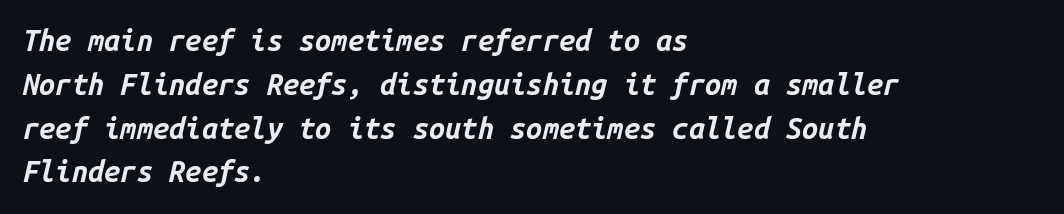
Q: Is the text bold? A: Yes.
Q: Is the text italic (slanted)? A: Yes, it leans right by about 14 degrees.
Q: Is the text underlined? A: No.
Q: How is the paragraph aligned? A: Left-aligned.
Q: Is the spacing between letters normal or unusually wide? A: Normal.
Q: Is the spacing between lines tight, normal or loose? A: Normal.
Q: Width (condensed, normal, or wide)? A: Normal.
Q: Stroke contrast? A: Low.
Q: x-height? A: Medium.
Q: Monospaced? A: Yes.
